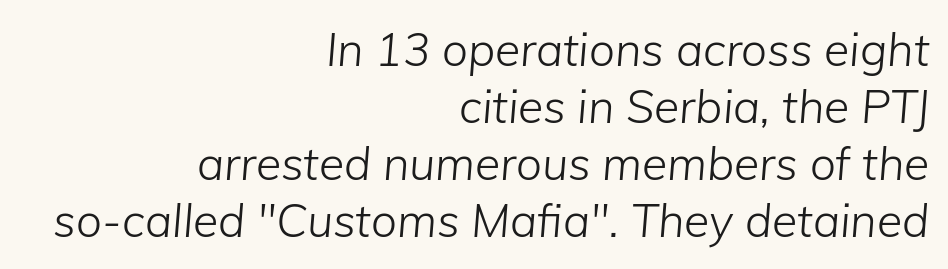
Stroke thickness stays within the range of a standard reading face or lighter. What stands out about the letter spacing? Nothing — it is the standard amount. The strip under each line holds only bare page. Proportional: the letters do not fall into vertical columns.
